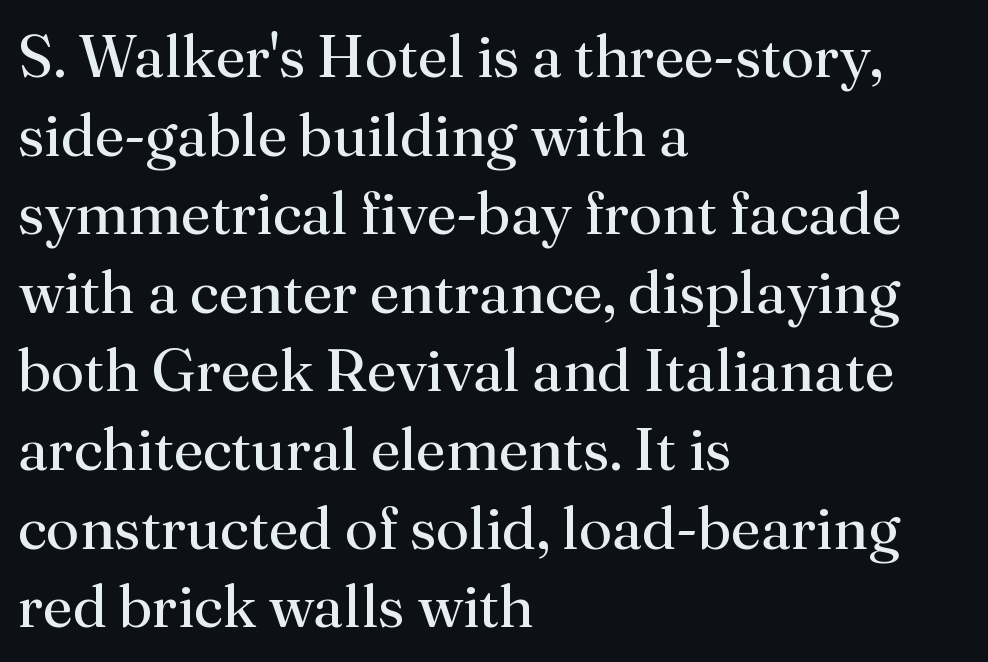
Think of a printed novel: that variable character pitch is what you see here. Each letter's strokes conclude with small projecting serifs. Each new line begins a customary step beneath the previous one. Just letters on the line, the space beneath them empty.
